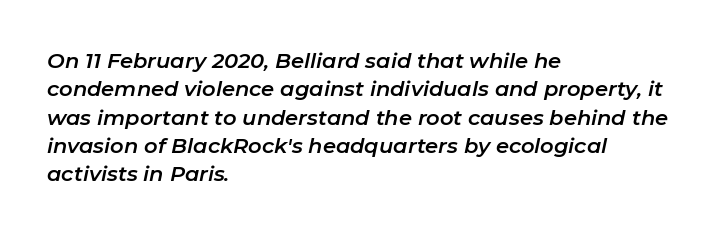
The image shows 21 px text type, italic (leaning right); set left-aligned, normal line spacing (1.35x), normal letter spacing, not underlined.
